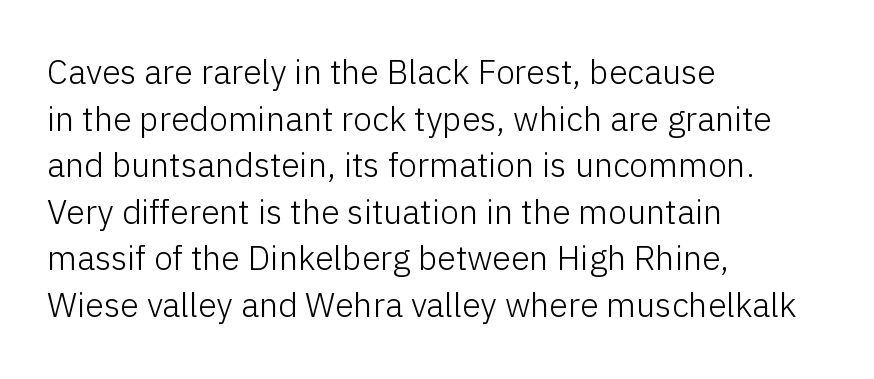
This is not heavy type; no bold has been used. Where is the straight margin? On the left. You can tell it's not italic because the verticals are truly vertical. Typographically, this falls in the sans-serif category.
